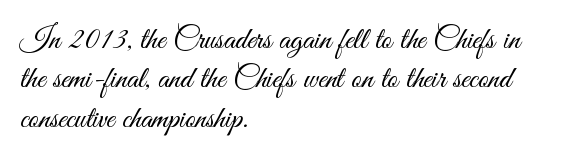
The image shows 32 px light, condensed sans-serif type; set left-aligned, line spacing 1.23x, normal letter spacing, not underlined; medium stroke contrast and a small x-height.
